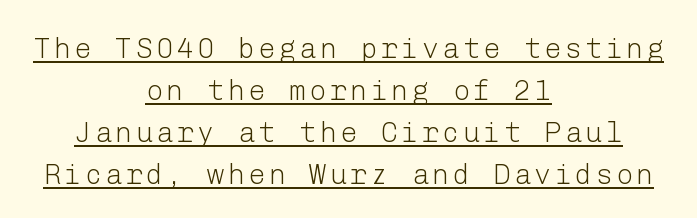
The lines are quadded center. Underline: present. Does the leading feel generous? No, just average. Designer's note — italics off, roman on. The letters carry no serifs — their stems end cleanly without finishing strokes. The face looks like a standard text weight, possibly lighter.
